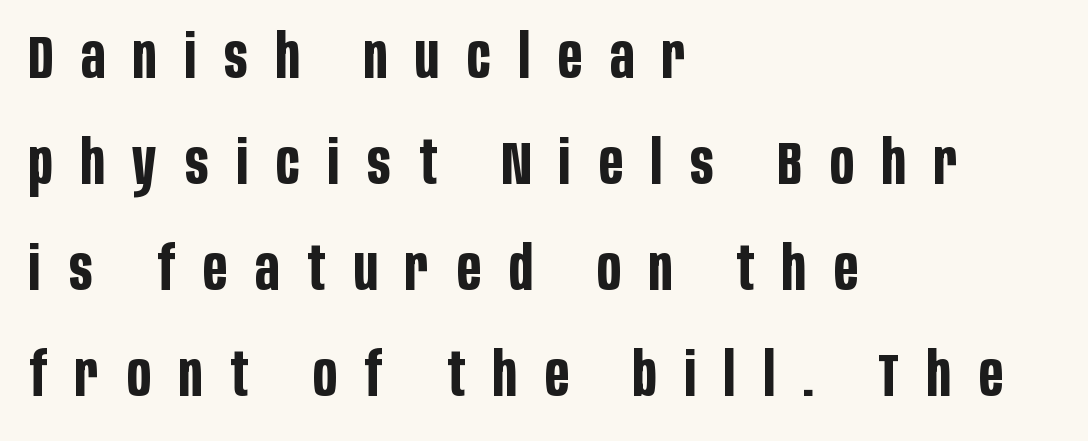
Decoration check: the copy has no underline. This sample uses an upright cut, with every glyph sitting square on the baseline. Letterform terminals end flat and unadorned throughout the passage. The characters look thick and weighty, a clear bold.
